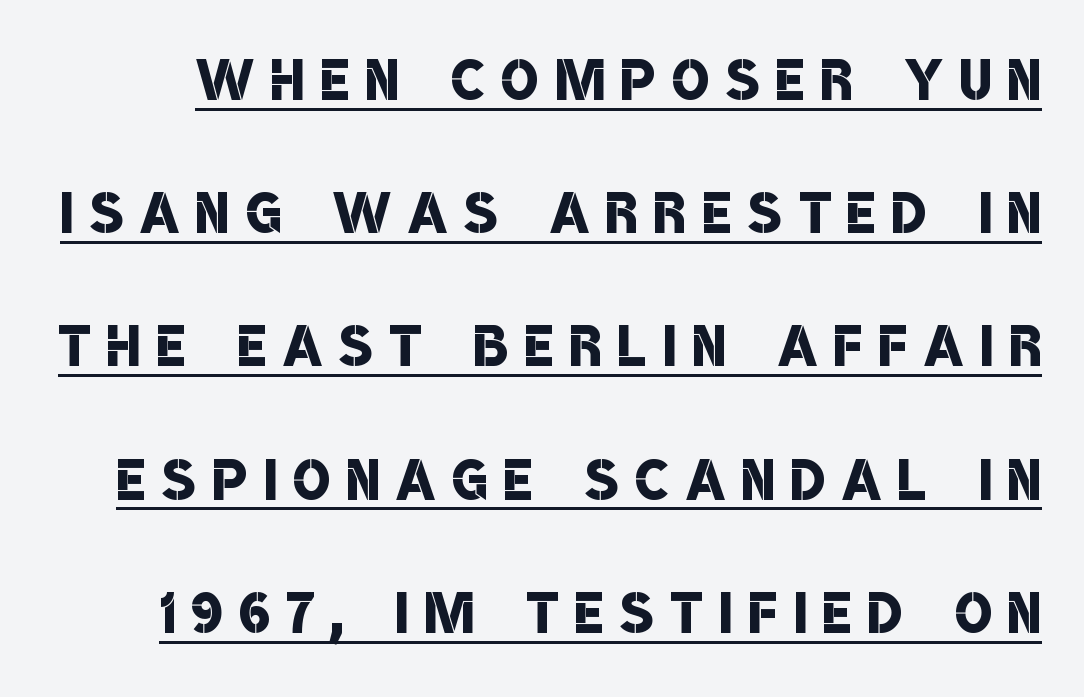
{"serif": "no", "bold": "semi", "weight": "semibold", "width": "condensed", "stroke_contrast": "low", "x_height": "large", "monospaced": "no", "underline": "yes", "line_spacing_ratio": 1.73, "letter_spacing": "wide", "letter_spacing_em": 0.22, "glyph_px": 77}
